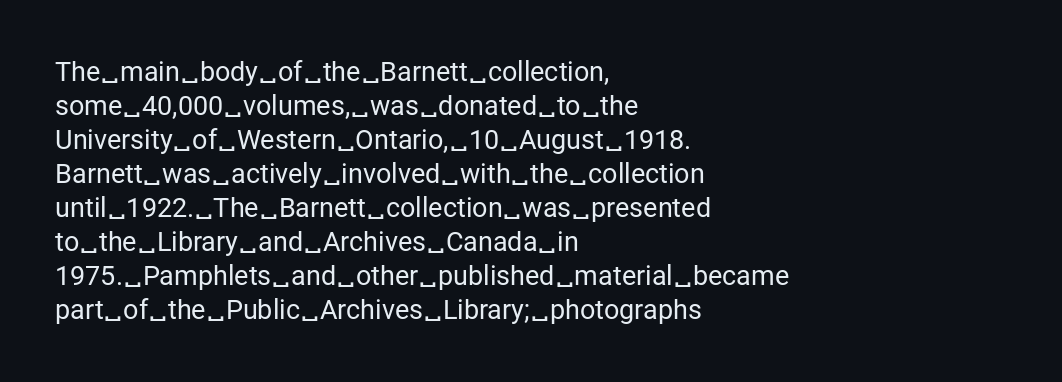
{"italic": "no", "bold": "no", "underline": "no", "align": "left", "line_spacing": "normal", "line_spacing_ratio": 1.26, "letter_spacing": "normal", "letter_spacing_em": 0.0, "glyph_px": 27}
